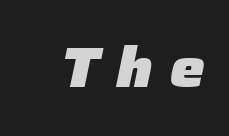
Q: Is the text bold? A: Yes.
Q: Is the text italic (slanted)? A: Yes, it leans right by about 12 degrees.
Q: Is the text underlined? A: No.
Q: Is the spacing between letters normal or unusually wide? A: Unusually wide.
Q: Width (condensed, normal, or wide)? A: Normal.
Q: Stroke contrast? A: Low.
Q: x-height? A: Medium.
Q: Monospaced? A: No.
